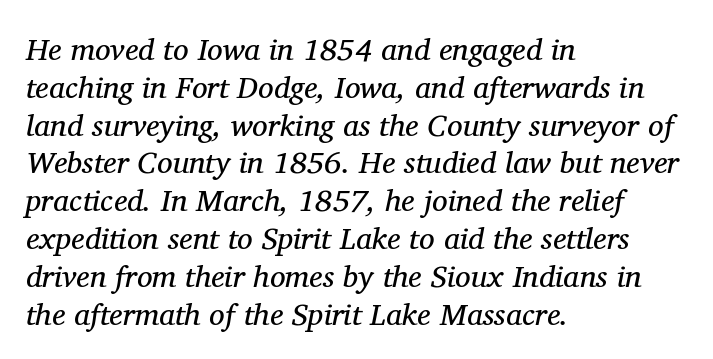
The image shows 31 px regular-weight serif type, italic (leaning right); set left-aligned, line spacing 1.22x, normal letter spacing, not underlined; medium stroke contrast and a medium x-height.
